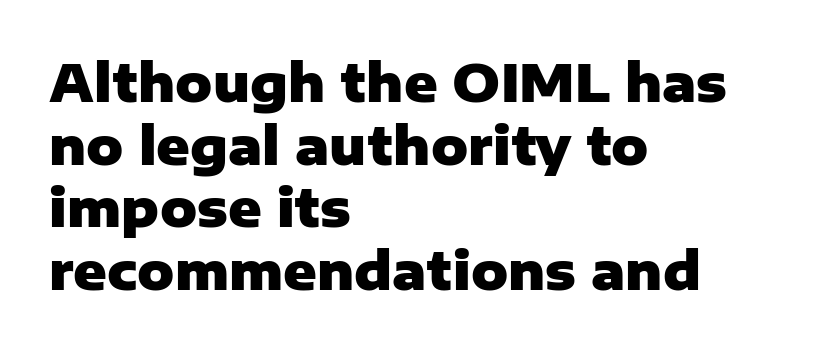
The image shows 51 px heavy sans-serif type, upright; set left-aligned, line spacing 1.23x, normal letter spacing, not underlined; low stroke contrast and a medium x-height.
